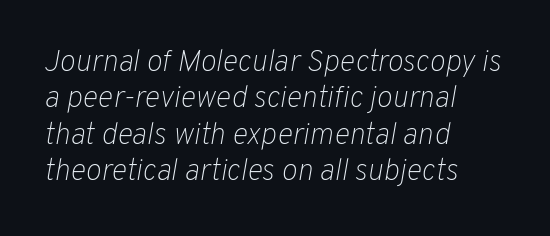
{"italic": "yes", "lean": "right", "slant_degrees": 10, "bold": "no", "weight": "light", "width": "normal", "stroke_contrast": "low", "x_height": "medium", "monospaced": "no", "underline": "no", "align": "left", "line_spacing_ratio": 1.21, "letter_spacing": "normal", "letter_spacing_em": 0.0, "glyph_px": 30}
